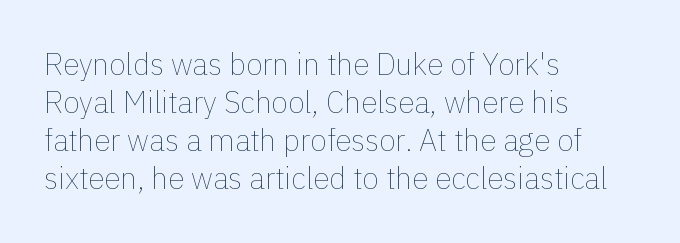
Q: Is the text bold? A: No.
Q: Is the text italic (slanted)? A: No, it is upright.
Q: Is the text underlined? A: No.
Q: How is the paragraph aligned? A: Left-aligned.
Q: Is the spacing between letters normal or unusually wide? A: Normal.
Q: Is the spacing between lines tight, normal or loose? A: Normal.
Q: Width (condensed, normal, or wide)? A: Normal.
Q: x-height? A: Medium.
Q: Monospaced? A: No.
